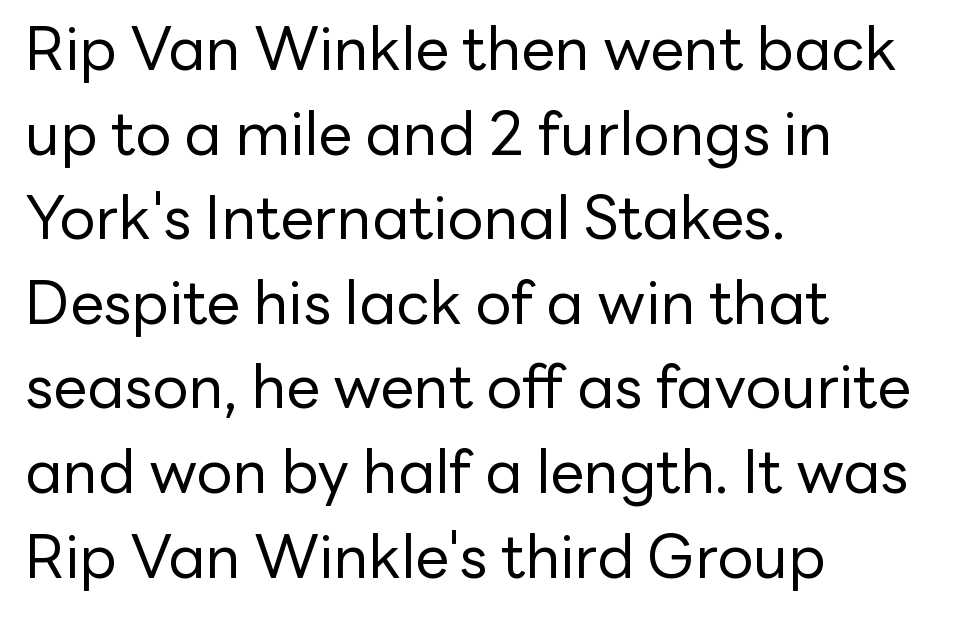
{"serif": "no", "italic": "no", "bold": "no", "weight": "regular", "width": "normal", "stroke_contrast": "low", "x_height": "medium", "monospaced": "no", "underline": "no", "align": "left", "line_spacing": "normal", "line_spacing_ratio": 1.41, "letter_spacing": "normal", "letter_spacing_em": 0.0, "glyph_px": 60}
